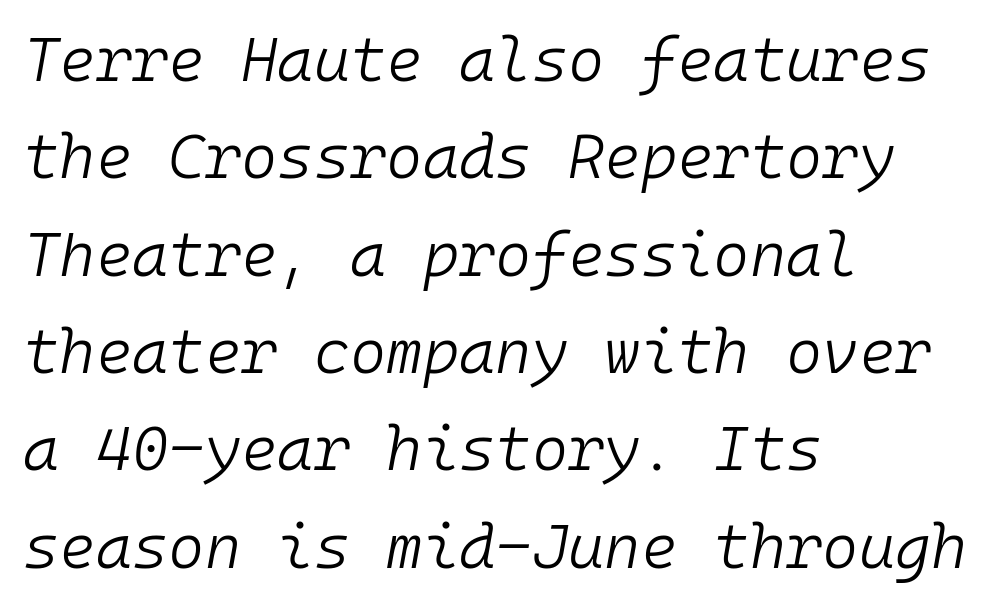
The image shows 62 px light type, italic (leaning right), monospaced; set left-aligned, normal line spacing (1.57x), normal letter spacing, not underlined; low stroke contrast and a medium x-height.
